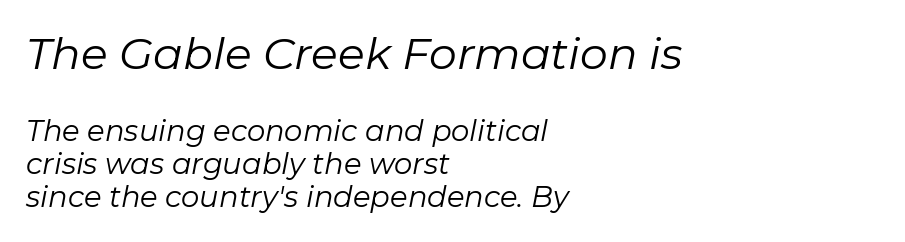
Unmarked baselines from the first word to the last. Line beginnings align vertically; line endings do not. The letterforms sit at book weight or below. Varying glyph widths throughout — classic text-font behaviour. Characters follow at the spacing the type designer built in.
